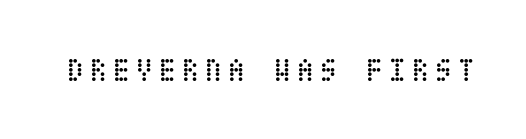
Stroke mass is kept to a normal reading level or below. The passage shown is not underscored anywhere. Nope, not italic — everything's standing straight.
